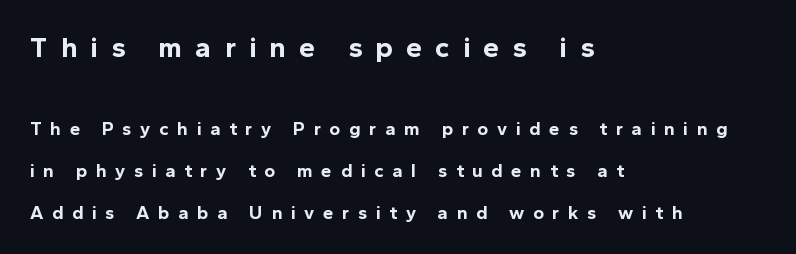
The image shows 29 px bold sans-serif type, upright; set left-aligned, loose line spacing (2.2x), unusually wide letter spacing (+0.45 em), not underlined; the first (top) block is 1.53x larger; a medium x-height.
